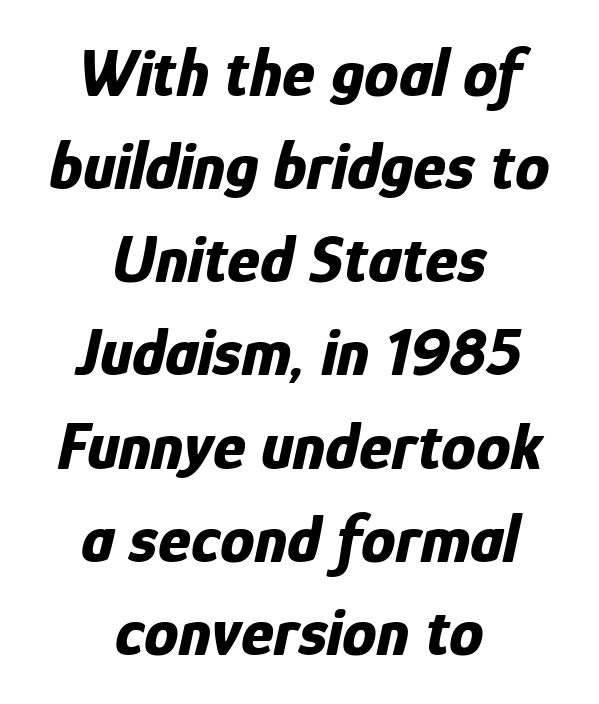
Q: Is the text bold? A: Yes.
Q: Is the text italic (slanted)? A: Yes, it leans right by about 12 degrees.
Q: Is the text underlined? A: No.
Q: How is the paragraph aligned? A: Centered.
Q: Is the spacing between letters normal or unusually wide? A: Normal.
Q: Is the spacing between lines tight, normal or loose? A: Normal.
Q: Width (condensed, normal, or wide)? A: Condensed.
Q: Stroke contrast? A: Low.
Q: x-height? A: Medium.
Q: Monospaced? A: No.
